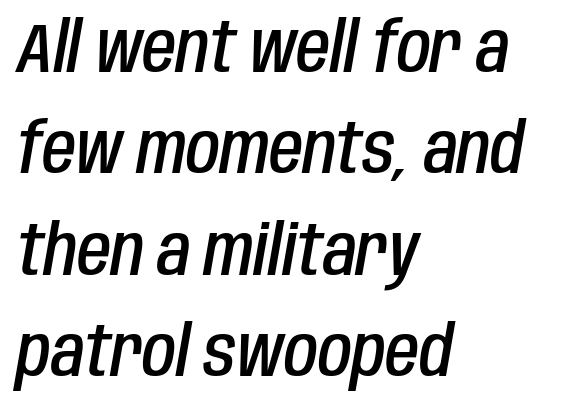
The image shows 69 px semibold, condensed type, italic (leaning right); set left-aligned, normal line spacing (1.47x), normal letter spacing, not underlined; low stroke contrast and a large x-height.
